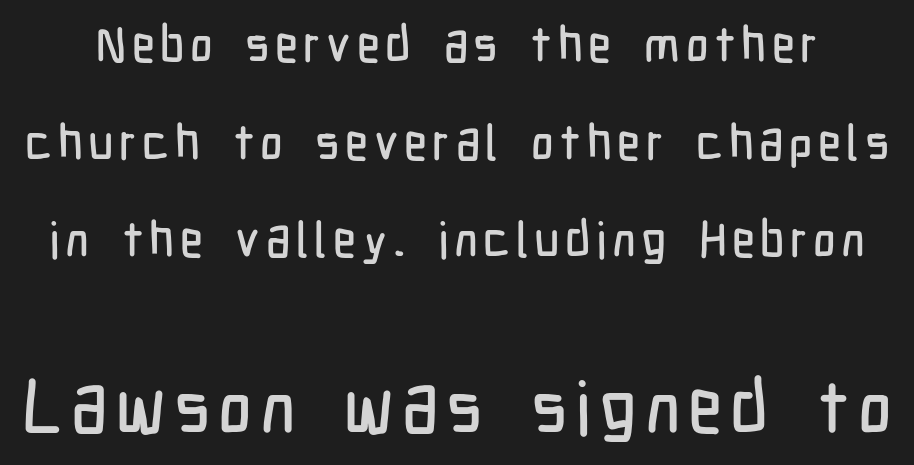
Q: Is the text italic (slanted)? A: No, it is upright.
Q: Is the typeface a serif or a sans-serif typeface? A: Sans-serif.
Q: Is the text underlined? A: No.
Q: Is the spacing between lines tight, normal or loose? A: Loose.
Q: Which block of text is set in a larger size, the first (top) or the second (bottom)? A: The second (bottom) one.
Q: Width (condensed, normal, or wide)? A: Condensed.
Q: Stroke contrast? A: Low.
Q: x-height? A: Medium.
Q: Monospaced? A: No.
